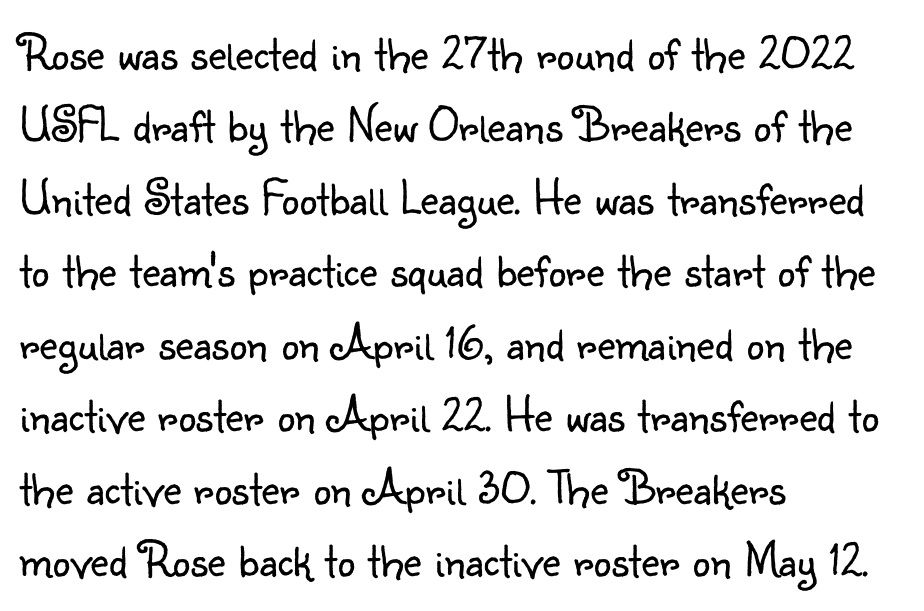
Lines of text with bare space underneath. Reading down the column, the eye jumps a familiar distance to each next line. You could not count columns in this text — the font is proportionally spaced. Students, note that the glyphs here touch the page at normal intervals.
